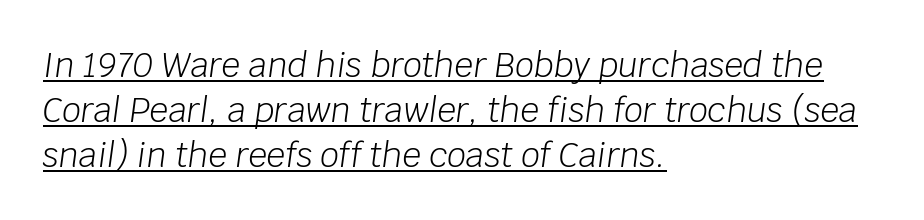
On a weight scale, this lands at 450 or below. A typesetter would call this zero additional tracking. Which margin do the lines hug? The left one — the right edge is uneven. The face used here has a pronounced slope to its letters. You could not count columns in this text — the font is proportionally spaced.
